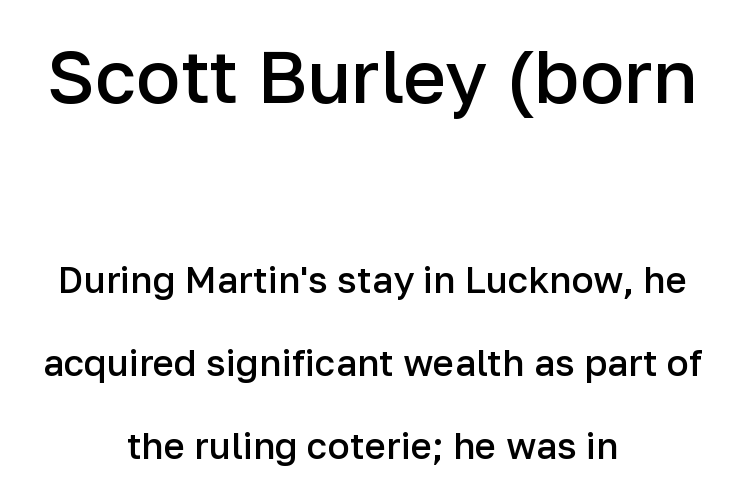
Q: Is the text bold? A: Semi-bold.
Q: Is the text italic (slanted)? A: No, it is upright.
Q: Is the typeface a serif or a sans-serif typeface? A: Sans-serif.
Q: Is the text underlined? A: No.
Q: How is the paragraph aligned? A: Centered.
Q: Is the spacing between letters normal or unusually wide? A: Normal.
Q: Is the spacing between lines tight, normal or loose? A: Loose.
Q: Which block of text is set in a larger size, the first (top) or the second (bottom)? A: The first (top) one.
Q: Width (condensed, normal, or wide)? A: Normal.
Q: Stroke contrast? A: Low.
Q: x-height? A: Medium.
Q: Monospaced? A: No.
